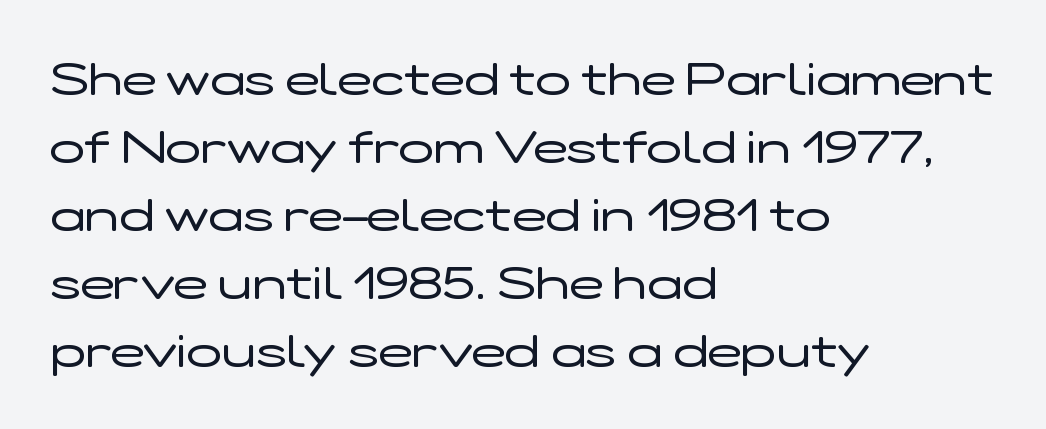
No chunkiness to these letters — they're not bold. Designer's note — italics off, roman on. Letter spacing: default. The ragged edge is on the right, which tells us the setting is flush left. The baseline area is clear.
